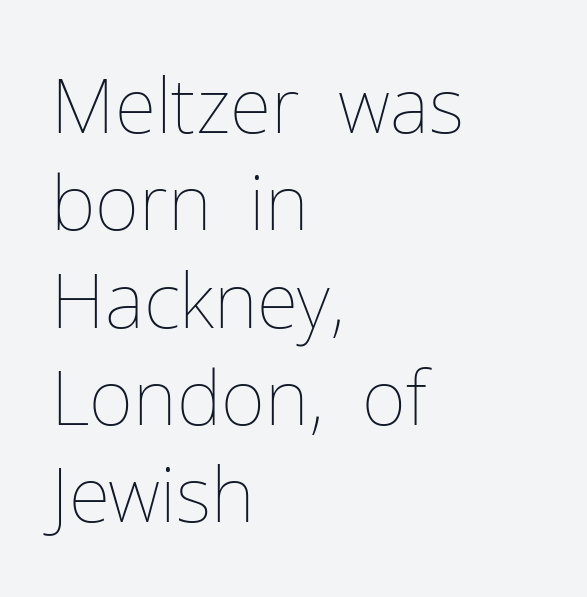
Notice how descenders clear the ascenders below comfortably — that's standard leading. A roman cut, with each character standing at attention. There is no visible air inserted between adjacent glyphs. A quiet, ordinary-to-light weight characterises the typeface.
